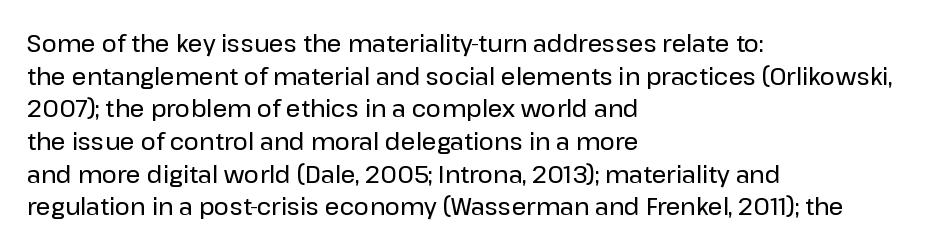
Q: Is the text italic (slanted)? A: No, it is upright.
Q: Is the text underlined? A: No.
Q: How is the paragraph aligned? A: Left-aligned.
Q: Is the spacing between letters normal or unusually wide? A: Normal.
Q: Is the spacing between lines tight, normal or loose? A: Normal.
